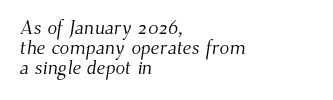
Lines of text with bare space underneath. Line beginnings align vertically; line endings do not. Heft: none added — not bold. Honestly, the rows look squashed on top of each other. Each word holds together tightly as a unit, with standard inter-letter gaps.
